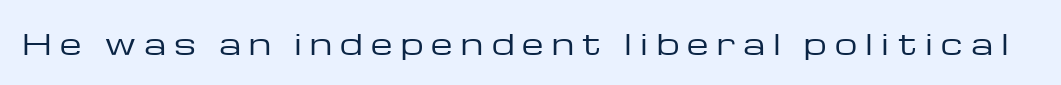
Caption: face not bold, strokes unweighted. Nope, no serifs anywhere on these letters. These lines are rendered in a variable-pitch font. Nope, not italic — everything's standing straight. Is the letter spacing exaggerated? Yes — the characters are pushed far apart. The glyphs are unaccompanied by any horizontal stroke below them.
